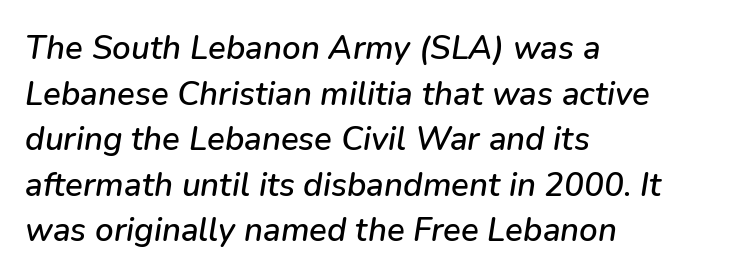
Q: Is the text italic (slanted)? A: Yes, it leans right by about 9 degrees.
Q: Is the text underlined? A: No.
Q: How is the paragraph aligned? A: Left-aligned.
Q: Is the spacing between letters normal or unusually wide? A: Normal.
Q: Is the spacing between lines tight, normal or loose? A: Normal.
Q: Width (condensed, normal, or wide)? A: Normal.
Q: Stroke contrast? A: Low.
Q: x-height? A: Medium.
Q: Monospaced? A: No.
